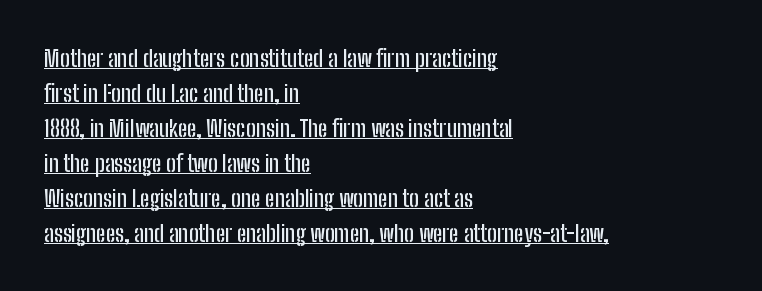
The image shows 23 px text type, upright; set left-aligned, normal line spacing (1.52x), normal letter spacing, underlined.
